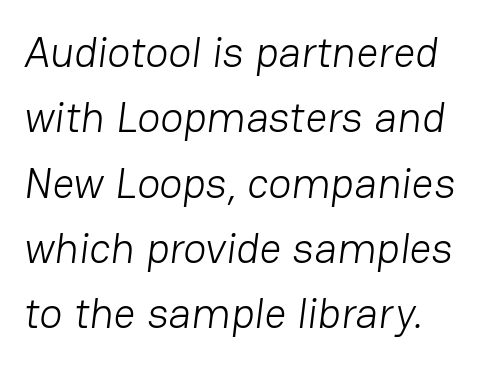
Unmarked baselines from the first word to the last. Counters stay open thanks to moderate or lighter strokes. A typesetter would call this zero additional tracking. Each letter keeps its own natural width here, so spacing adapts to shape.
